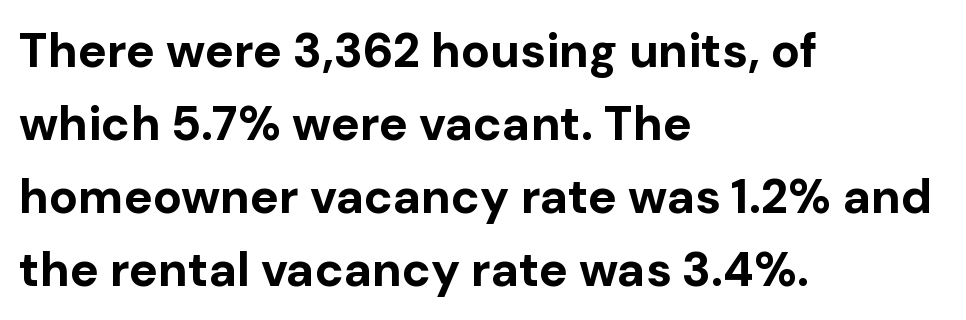
Q: Is the text bold? A: Yes.
Q: Is the text italic (slanted)? A: No, it is upright.
Q: Is the typeface a serif or a sans-serif typeface? A: Sans-serif.
Q: Is the text underlined? A: No.
Q: How is the paragraph aligned? A: Left-aligned.
Q: Is the spacing between letters normal or unusually wide? A: Normal.
Q: Is the spacing between lines tight, normal or loose? A: Normal.
Q: Width (condensed, normal, or wide)? A: Normal.
Q: Stroke contrast? A: Low.
Q: x-height? A: Medium.
Q: Monospaced? A: No.
